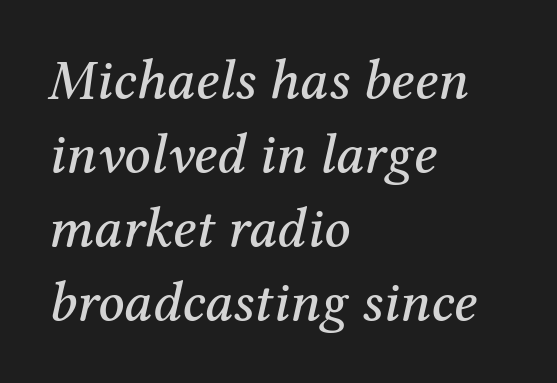
Here the designer chose a conventional face with non-uniform glyph widths. In terms of letterform style, serifs are clearly present. Every row of glyphs begins at an identical x-position on the left. If you measured baseline to baseline, you'd find a middling distance. In terms of posture, this sample is oblique.
